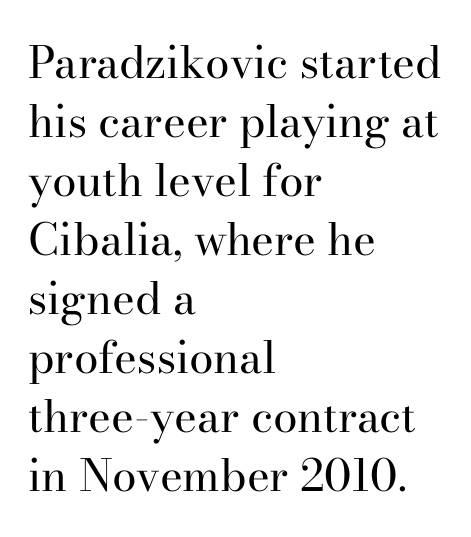
{"serif": "yes", "italic": "no", "bold": "no", "weight": "regular", "width": "normal", "stroke_contrast": "high", "x_height": "small", "monospaced": "no", "underline": "no", "align": "left", "line_spacing": "normal", "line_spacing_ratio": 1.34, "letter_spacing": "normal", "letter_spacing_em": 0.0, "glyph_px": 44}
